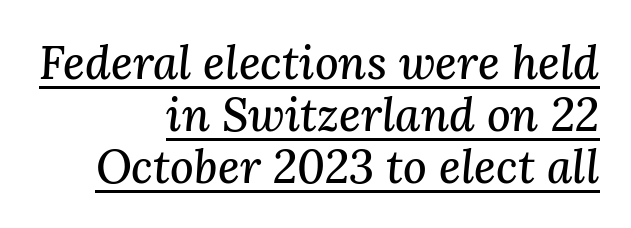
{"serif": "yes", "italic": "yes", "lean": "right", "slant_degrees": 3, "width": "normal", "stroke_contrast": "medium", "x_height": "medium", "monospaced": "no", "underline": "yes", "align": "right", "line_spacing": "tight", "line_spacing_ratio": 1.13, "letter_spacing": "normal", "letter_spacing_em": 0.0, "glyph_px": 46}
